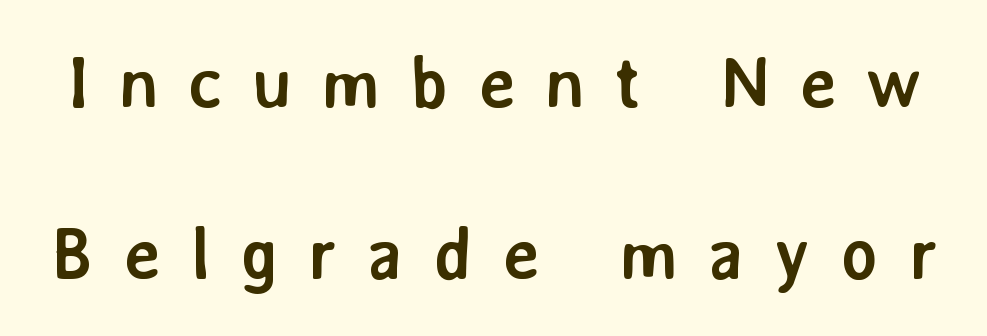
{"serif": "no", "italic": "no", "bold": "yes", "weight": "semibold", "width": "normal", "stroke_contrast": "low", "x_height": "medium", "monospaced": "no", "underline": "no", "line_spacing": "loose", "line_spacing_ratio": 2.37, "letter_spacing": "wide", "letter_spacing_em": 0.4, "glyph_px": 72}
